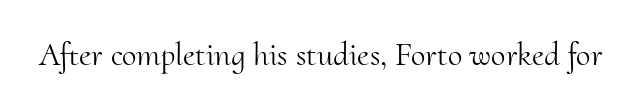
These lines are composed in type with serifs. Check the space under the baseline: it is left empty. Stems here are at most as thick as an everyday book face. Looks like regular typesetting: each glyph gets only the width it needs. Do the letters lean? They stand straight.
